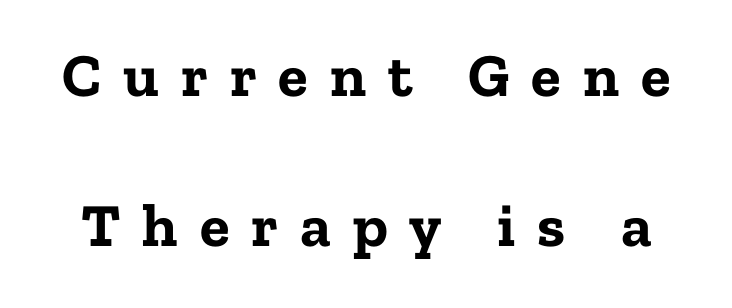
{"serif": "yes", "italic": "no", "bold": "yes", "weight": "bold", "width": "normal", "stroke_contrast": "low", "x_height": "medium", "monospaced": "no", "underline": "no", "line_spacing": "loose", "line_spacing_ratio": 2.46, "letter_spacing": "wide", "letter_spacing_em": 0.36, "glyph_px": 61}
